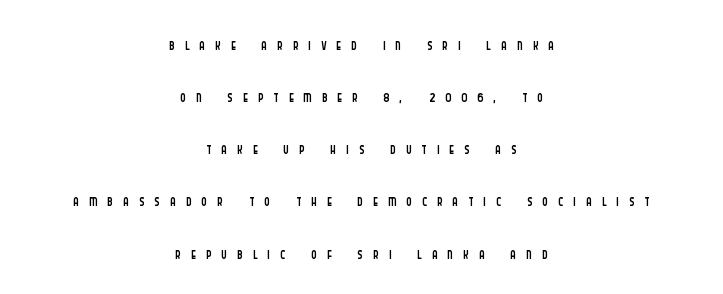
The image shows 22 px text type, upright; set centered, loose line spacing (2.37x), unusually wide letter spacing (+0.45 em), not underlined.
